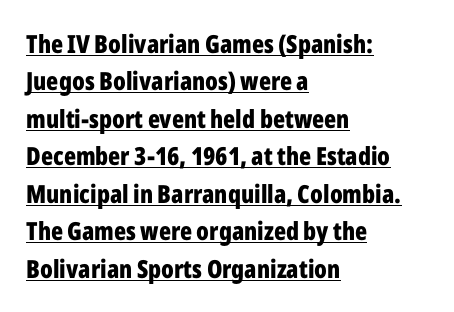
{"italic": "no", "bold": "yes", "underline": "yes", "align": "left", "line_spacing": "normal", "line_spacing_ratio": 1.5, "letter_spacing": "normal", "letter_spacing_em": 0.0, "glyph_px": 25}
